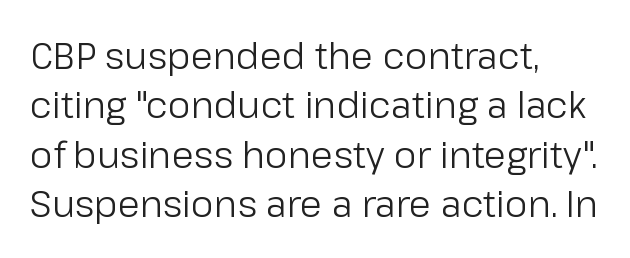
{"serif": "no", "italic": "no", "bold": "no", "weight": "regular", "width": "normal", "stroke_contrast": "low", "x_height": "medium", "monospaced": "no", "underline": "no", "align": "left", "line_spacing": "normal", "line_spacing_ratio": 1.37, "letter_spacing": "normal", "letter_spacing_em": 0.0, "glyph_px": 36}
